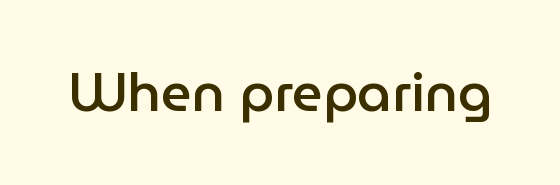
{"serif": "no", "italic": "no", "bold": "semi", "weight": "semibold", "width": "normal", "stroke_contrast": "low", "x_height": "medium", "monospaced": "no", "underline": "no", "letter_spacing": "normal", "letter_spacing_em": 0.0, "glyph_px": 54}
